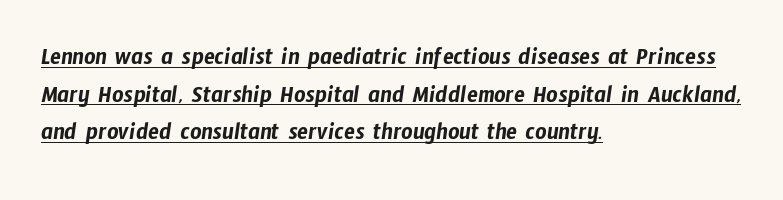
Q: Is the text underlined? A: Yes.
Q: How is the paragraph aligned? A: Left-aligned.
Q: Is the spacing between letters normal or unusually wide? A: Normal.
Q: Is the spacing between lines tight, normal or loose? A: Normal.
